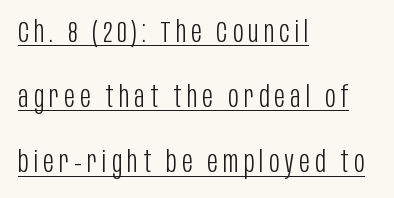
The image shows 29 px light, condensed sans-serif type, upright; set left-aligned, loose line spacing (2.25x), underlined; low stroke contrast and a large x-height.
